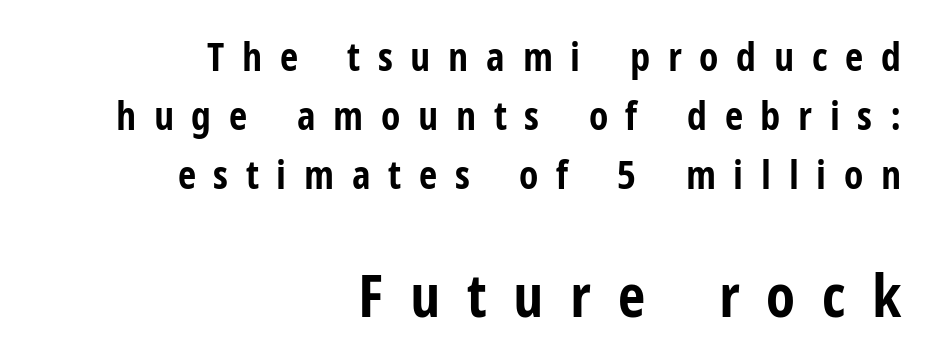
{"serif": "no", "italic": "no", "bold": "yes", "weight": "bold", "width": "condensed", "stroke_contrast": "low", "x_height": "medium", "monospaced": "no", "underline": "no", "align": "right", "line_spacing": "normal", "line_spacing_ratio": 1.47, "letter_spacing": "wide", "letter_spacing_em": 0.44, "larger_block": "second", "size_ratio": 1.5, "glyph_px": 60}
